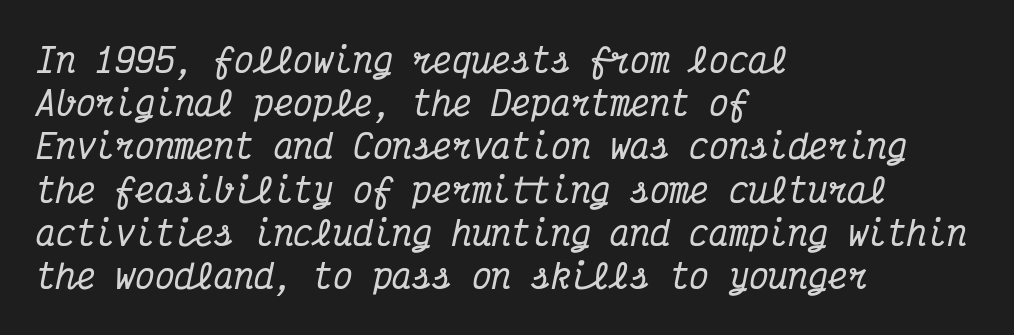
Q: Is the text italic (slanted)? A: Yes, it leans right by about 12 degrees.
Q: Is the typeface a serif or a sans-serif typeface? A: Serif.
Q: Is the text underlined? A: No.
Q: How is the paragraph aligned? A: Left-aligned.
Q: Is the spacing between letters normal or unusually wide? A: Normal.
Q: Is the spacing between lines tight, normal or loose? A: Normal.
Q: Width (condensed, normal, or wide)? A: Condensed.
Q: Stroke contrast? A: Medium.
Q: x-height? A: Medium.
Q: Monospaced? A: Yes.
